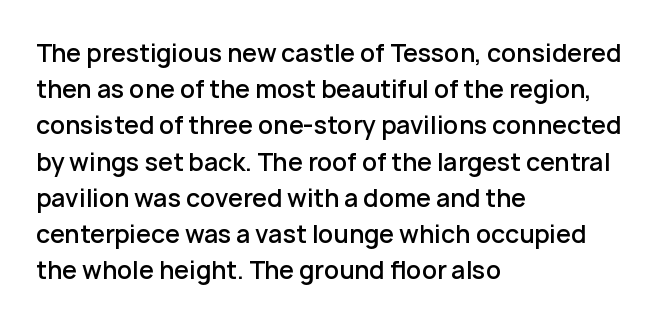
{"italic": "no", "bold": "semi", "underline": "no", "align": "left", "line_spacing": "normal", "line_spacing_ratio": 1.51, "letter_spacing": "normal", "letter_spacing_em": 0.0, "glyph_px": 24}
